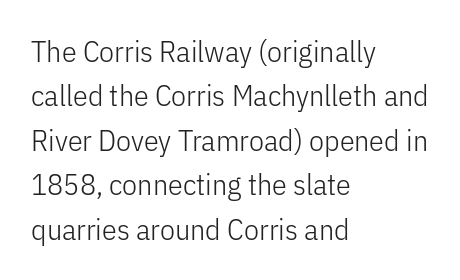
The image shows 30 px light, condensed sans-serif type, upright; set left-aligned, normal line spacing (1.48x), normal letter spacing, not underlined; low stroke contrast and a medium x-height.
